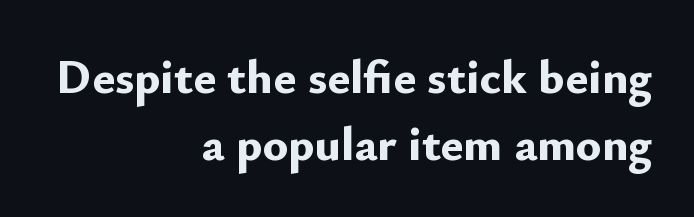
Pretty heavy lettering here — definitely bold. The face used here is a sans, in the tradition of grotesques and geometrics. Observe the ordinary spacing: letters are neighbours, not strangers. Lines of text with bare space underneath.
